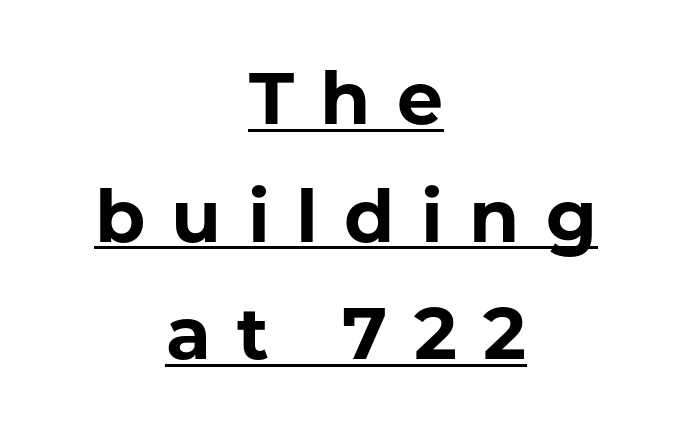
Q: Is the text bold? A: Yes.
Q: Is the text italic (slanted)? A: No, it is upright.
Q: Is the typeface a serif or a sans-serif typeface? A: Sans-serif.
Q: Is the text underlined? A: Yes.
Q: How is the paragraph aligned? A: Centered.
Q: Is the spacing between letters normal or unusually wide? A: Unusually wide.
Q: Is the spacing between lines tight, normal or loose? A: Normal.
Q: Width (condensed, normal, or wide)? A: Normal.
Q: Stroke contrast? A: Low.
Q: x-height? A: Medium.
Q: Monospaced? A: No.
